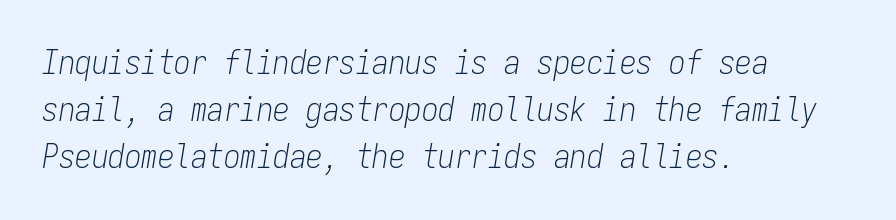
Short note: letters normally spaced. In CSS terms this would be text-align: left. Is this a heavy cut? Hardly; it is regular or lighter. Underlining? Definitely not there. Rows of type keep a routine distance in the vertical direction.
